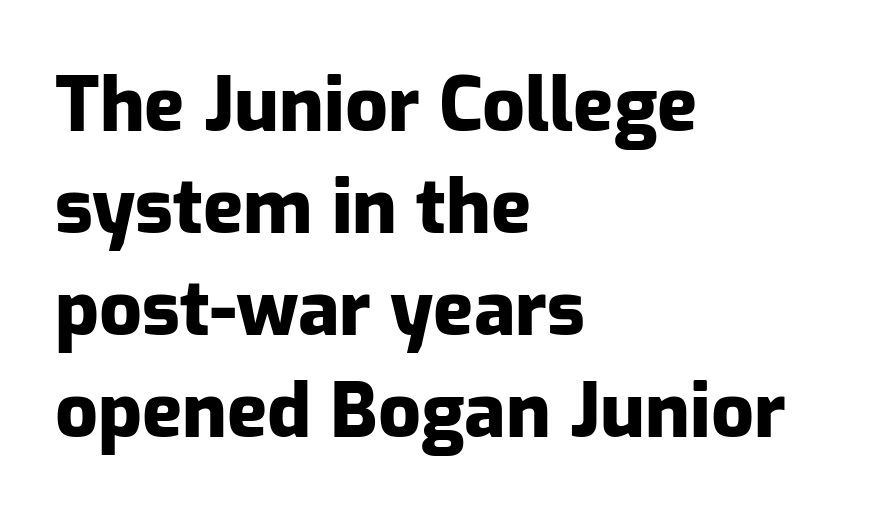
Q: Is the text bold? A: Yes.
Q: Is the text italic (slanted)? A: No, it is upright.
Q: Is the typeface a serif or a sans-serif typeface? A: Sans-serif.
Q: Is the text underlined? A: No.
Q: How is the paragraph aligned? A: Left-aligned.
Q: Is the spacing between letters normal or unusually wide? A: Normal.
Q: Is the spacing between lines tight, normal or loose? A: Normal.
Q: Width (condensed, normal, or wide)? A: Normal.
Q: Stroke contrast? A: Low.
Q: x-height? A: Medium.
Q: Monospaced? A: No.
